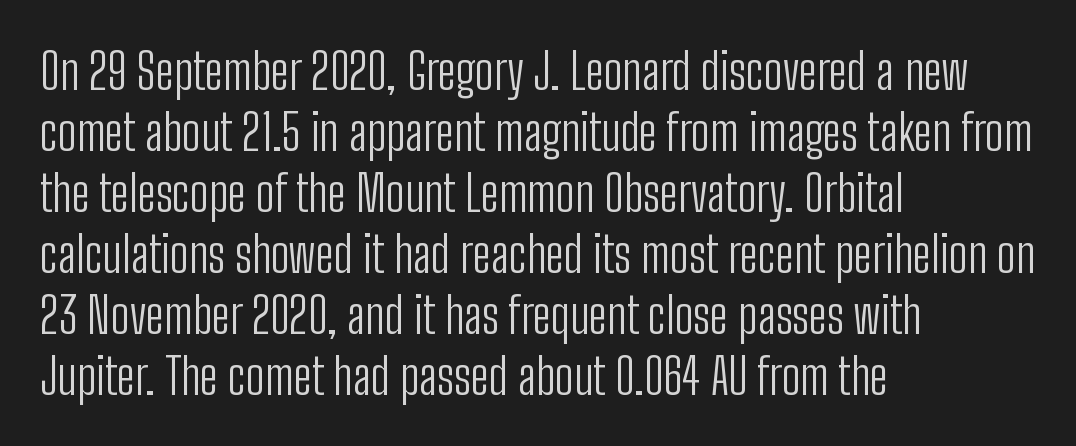
Quick note: underline off. Glyph-to-glyph distance matches everyday printed text. Do the characters align in a grid? No, the font is proportional. Reading down the block, your eye returns to a fixed left position each line.
